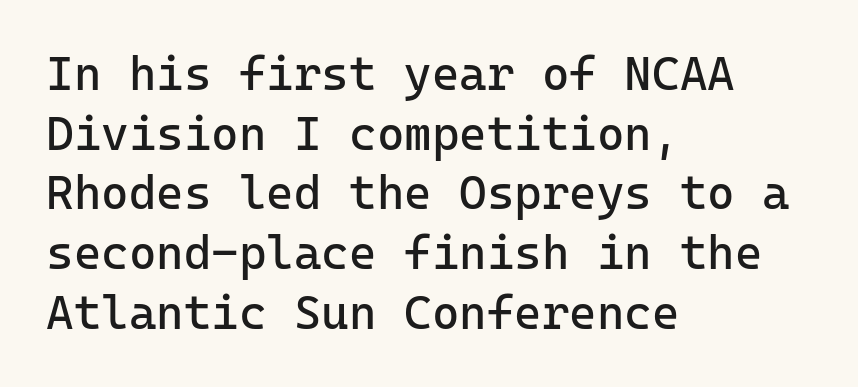
Q: Is the text bold? A: No.
Q: Is the text italic (slanted)? A: No, it is upright.
Q: Is the typeface a serif or a sans-serif typeface? A: Sans-serif.
Q: Is the text underlined? A: No.
Q: How is the paragraph aligned? A: Left-aligned.
Q: Is the spacing between letters normal or unusually wide? A: Normal.
Q: Is the spacing between lines tight, normal or loose? A: Normal.
Q: Width (condensed, normal, or wide)? A: Normal.
Q: Stroke contrast? A: Low.
Q: x-height? A: Medium.
Q: Monospaced? A: Yes.
